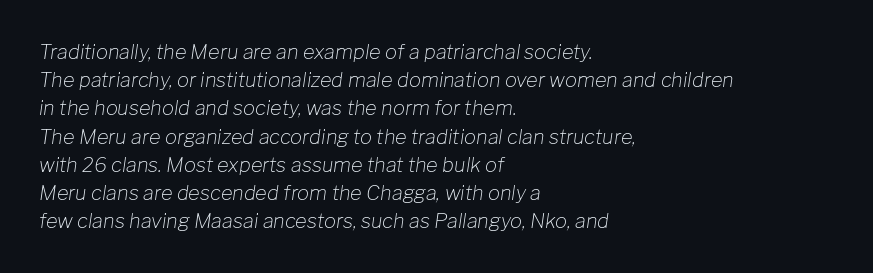
The image shows 20 px text type, italic (leaning right); set left-aligned, normal line spacing (1.41x), normal letter spacing, not underlined.
